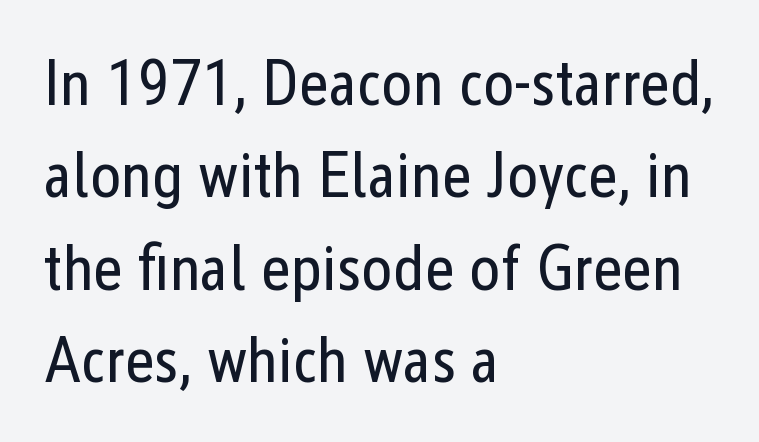
Summary of weight: not heavy and not bold. Descenders hang freely into open space. The rendering keeps characters at their native spacing. Leading matches the norm, producing a regular column.
